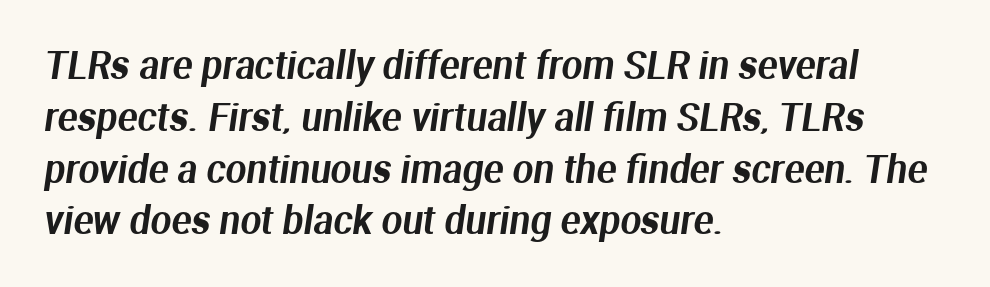
Is the block centered? No — it sits flush against the left margin. A bare baseline throughout the passage. Words appear dense and cohesive because spacing is normal. The type family on display is of the sans-serif kind. Varying glyph widths throughout — classic text-font behaviour. The space between consecutive lines is moderate.
